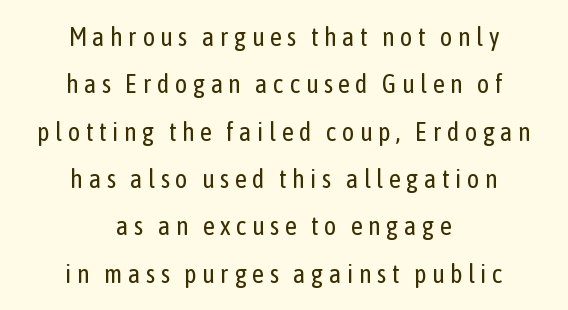
{"italic": "no", "bold": "no", "underline": "no", "align": "center", "line_spacing_ratio": 1.82, "letter_spacing": "wide", "letter_spacing_em": 0.21, "glyph_px": 26}
